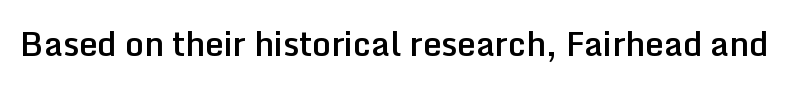
{"serif": "no", "italic": "no", "bold": "semi", "weight": "semibold", "width": "normal", "stroke_contrast": "low", "x_height": "medium", "monospaced": "no", "underline": "no", "letter_spacing": "normal", "letter_spacing_em": 0.0, "glyph_px": 33}
